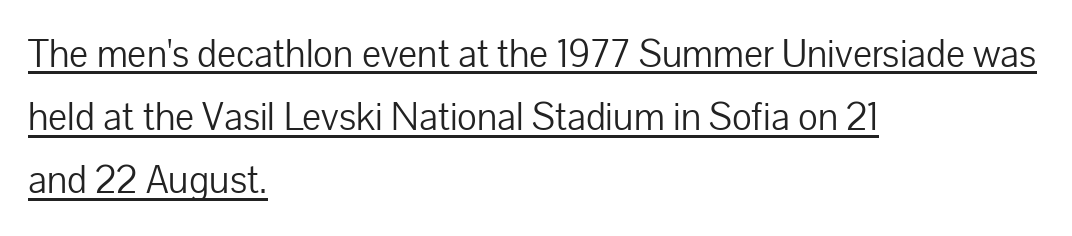
Varying glyph widths throughout — classic text-font behaviour. The text block is weighted toward the left margin, trailing off unevenly rightward. The lettering is marked with a stroke running underneath it. The rows are spaced the way most documents space them. No feet cap the strokes, marking this as sans-serif type.
